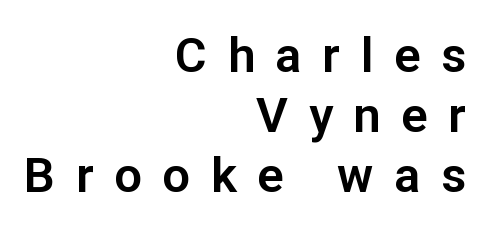
Q: Is the text italic (slanted)? A: No, it is upright.
Q: Is the typeface a serif or a sans-serif typeface? A: Sans-serif.
Q: Is the text underlined? A: No.
Q: How is the paragraph aligned? A: Right-aligned.
Q: Is the spacing between letters normal or unusually wide? A: Unusually wide.
Q: Width (condensed, normal, or wide)? A: Normal.
Q: Stroke contrast? A: Low.
Q: x-height? A: Medium.
Q: Monospaced? A: No.
